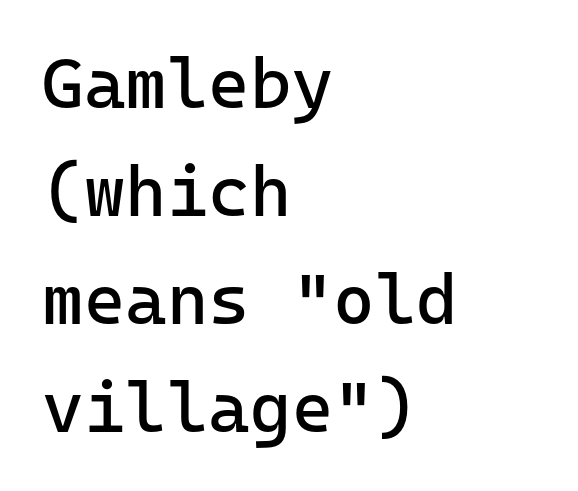
{"serif": "no", "italic": "no", "bold": "no", "weight": "regular", "width": "normal", "stroke_contrast": "low", "x_height": "medium", "monospaced": "yes", "underline": "no", "align": "left", "line_spacing": "normal", "line_spacing_ratio": 1.52, "letter_spacing": "normal", "letter_spacing_em": 0.0, "glyph_px": 71}
